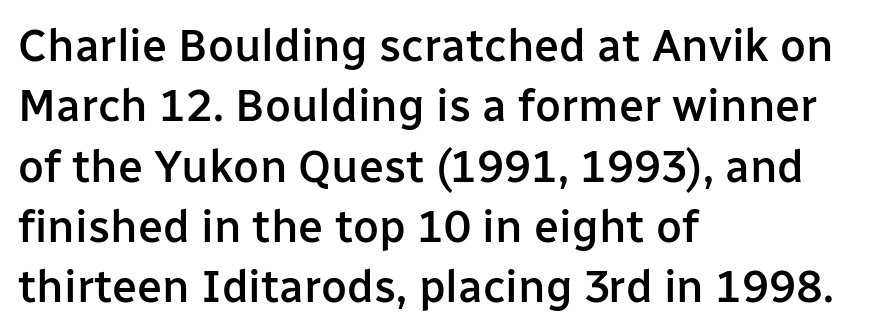
Students, this is semibold: more ink than regular, less than bold. Here the designer chose a conventional face with non-uniform glyph widths. What stands out about the letter spacing? Nothing — it is the standard amount. A typesetter would mark this as roman, not italic. The passage is arranged the way most books set body copy — flush left. What's the leading like? Ordinary, nothing unusual.
